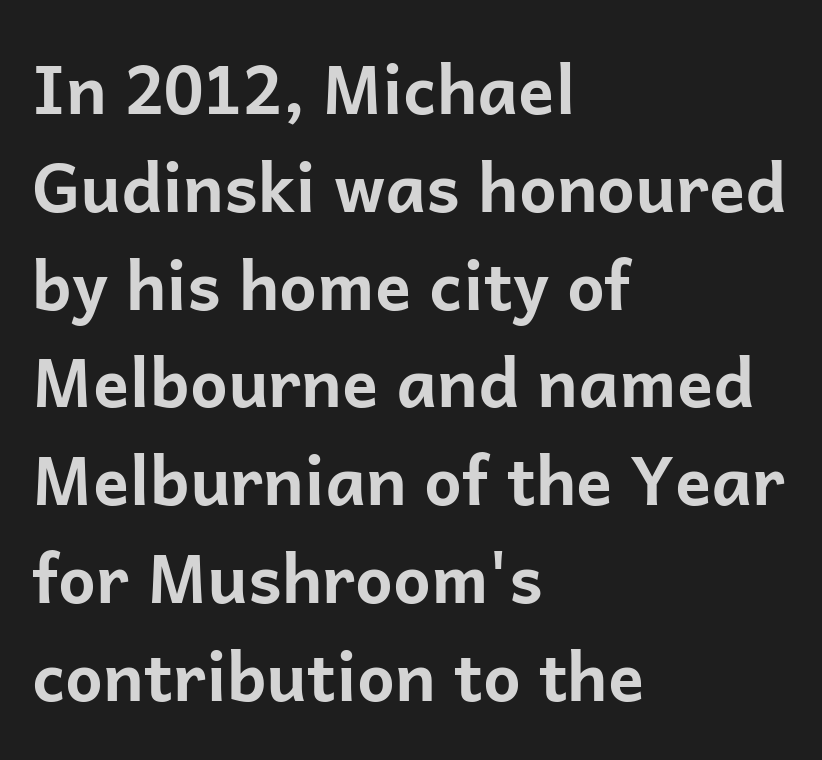
{"serif": "no", "italic": "no", "bold": "yes", "weight": "bold", "width": "normal", "stroke_contrast": "low", "x_height": "medium", "monospaced": "no", "underline": "no", "align": "left", "line_spacing": "normal", "line_spacing_ratio": 1.46, "letter_spacing": "normal", "letter_spacing_em": 0.0, "glyph_px": 67}
